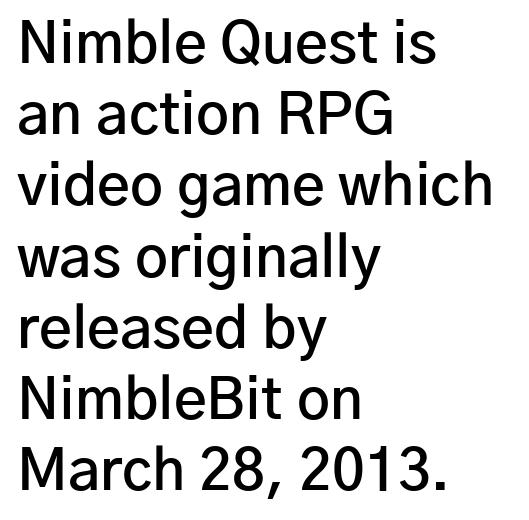
The letters stand upright; this is a roman face. Decoration check: the copy has no underline. Stems and bowls a touch heavier than normal — semibold. A typesetter would label this face a sans. These lines are set flush left with a ragged right edge.
